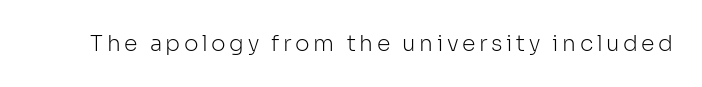
Q: Is the text bold? A: No.
Q: Is the text italic (slanted)? A: No, it is upright.
Q: Is the text underlined? A: No.
